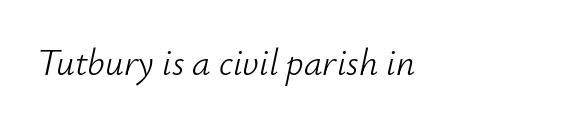
Q: Is the text bold? A: No.
Q: Is the text italic (slanted)? A: Yes, it leans right by about 12 degrees.
Q: Is the text underlined? A: No.
Q: Is the spacing between letters normal or unusually wide? A: Normal.
Q: Width (condensed, normal, or wide)? A: Normal.
Q: Stroke contrast? A: Low.
Q: x-height? A: Small.
Q: Monospaced? A: No.
